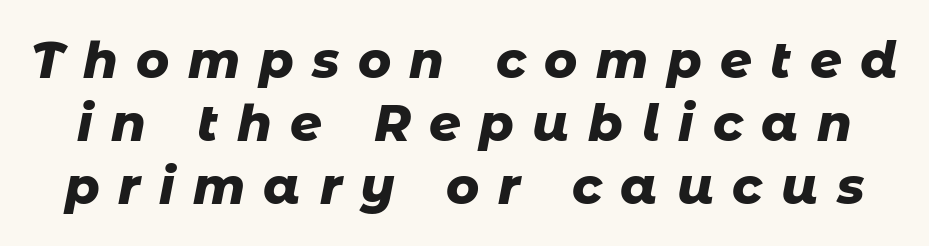
{"italic": "yes", "lean": "right", "slant_degrees": 11, "bold": "yes", "weight": "heavy", "width": "normal", "stroke_contrast": "low", "x_height": "medium", "monospaced": "no", "underline": "no", "line_spacing": "normal", "line_spacing_ratio": 1.26, "letter_spacing": "wide", "letter_spacing_em": 0.37, "glyph_px": 50}
